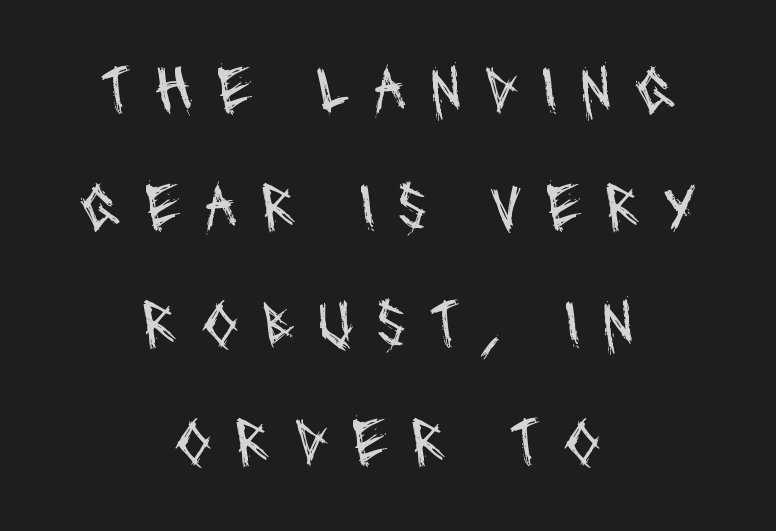
{"serif": "no", "bold": "no", "weight": "regular", "width": "condensed", "stroke_contrast": "medium", "x_height": "large", "monospaced": "no", "underline": "no", "align": "center", "line_spacing_ratio": 1.75, "letter_spacing": "wide", "letter_spacing_em": 0.34, "glyph_px": 67}
